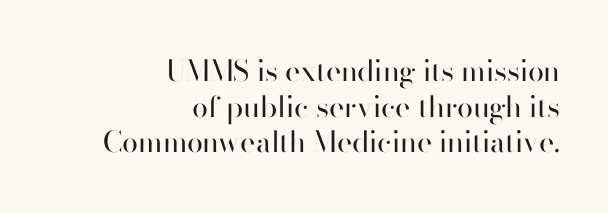
{"serif": "no", "italic": "no", "bold": "no", "weight": "regular", "width": "normal", "stroke_contrast": "high", "x_height": "small", "monospaced": "no", "underline": "no", "align": "right", "line_spacing_ratio": 1.23, "letter_spacing": "normal", "letter_spacing_em": 0.0, "glyph_px": 29}
